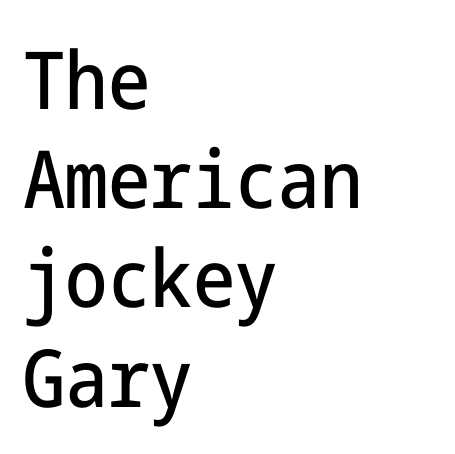
Q: Is the text italic (slanted)? A: No, it is upright.
Q: Is the typeface a serif or a sans-serif typeface? A: Sans-serif.
Q: Is the text underlined? A: No.
Q: How is the paragraph aligned? A: Left-aligned.
Q: Is the spacing between letters normal or unusually wide? A: Normal.
Q: Width (condensed, normal, or wide)? A: Condensed.
Q: Stroke contrast? A: Low.
Q: x-height? A: Medium.
